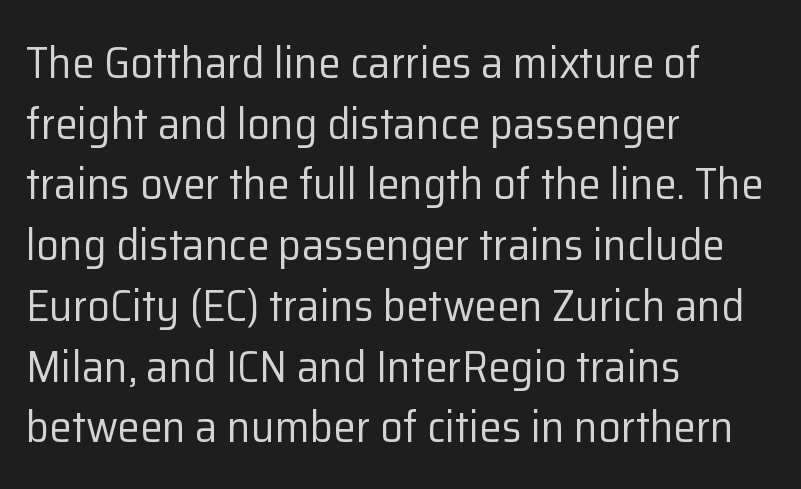
The image shows 45 px regular-weight sans-serif type, upright; set left-aligned, normal line spacing (1.35x), normal letter spacing, not underlined; low stroke contrast and a medium x-height.
